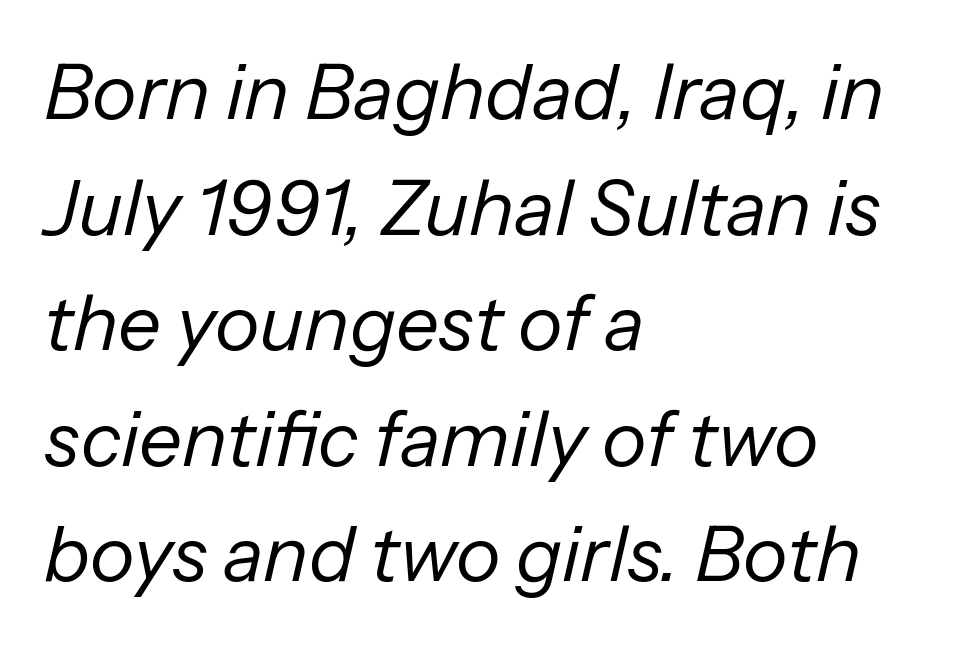
The image shows 76 px regular-weight type, italic (leaning right); set left-aligned, normal line spacing (1.52x), normal letter spacing, not underlined; low stroke contrast and a medium x-height.
